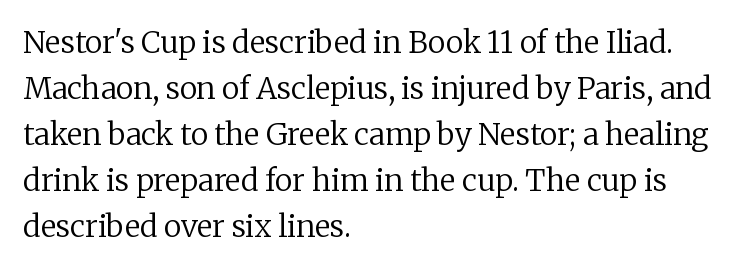
{"serif": "yes", "italic": "no", "bold": "no", "weight": "regular", "width": "normal", "stroke_contrast": "low", "x_height": "medium", "monospaced": "no", "underline": "no", "align": "left", "line_spacing": "normal", "line_spacing_ratio": 1.53, "letter_spacing": "normal", "letter_spacing_em": 0.0, "glyph_px": 30}
